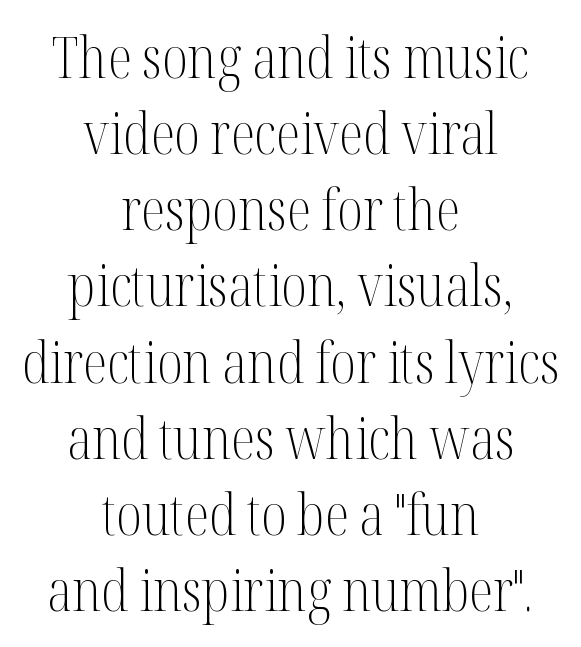
Q: Is the text bold? A: No.
Q: Is the text italic (slanted)? A: No, it is upright.
Q: Is the typeface a serif or a sans-serif typeface? A: Serif.
Q: Is the text underlined? A: No.
Q: How is the paragraph aligned? A: Centered.
Q: Is the spacing between letters normal or unusually wide? A: Normal.
Q: Is the spacing between lines tight, normal or loose? A: Normal.
Q: Width (condensed, normal, or wide)? A: Condensed.
Q: Stroke contrast? A: Medium.
Q: x-height? A: Medium.
Q: Monospaced? A: No.
